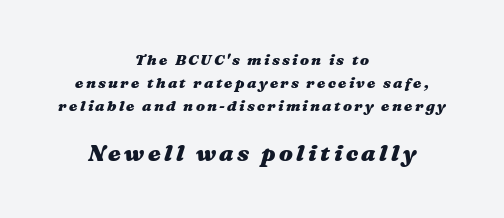
Q: Is the text bold? A: Yes.
Q: Is the text italic (slanted)? A: Yes, it leans right by about 16 degrees.
Q: Is the text underlined? A: No.
Q: How is the paragraph aligned? A: Centered.
Q: Is the spacing between lines tight, normal or loose? A: Normal.
Q: Which block of text is set in a larger size, the first (top) or the second (bottom)? A: The second (bottom) one.
